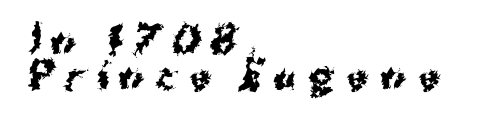
{"serif": "no", "bold": "yes", "weight": "bold", "width": "normal", "stroke_contrast": "medium", "x_height": "medium", "monospaced": "no", "underline": "no", "align": "left", "line_spacing": "tight", "line_spacing_ratio": 0.96, "letter_spacing": "wide", "letter_spacing_em": 0.33, "glyph_px": 36}
